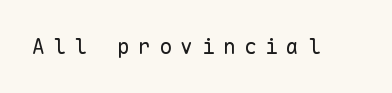
Do the letters lean? They stand straight. The type is letterspaced generously, with wide tracking. This rendering features lettering with no underline. Compared with a typical body face, this is equally light or lighter still.
